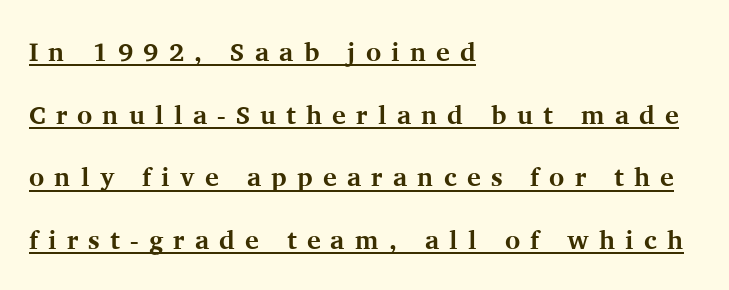
{"italic": "no", "bold": "yes", "underline": "yes", "align": "left", "line_spacing": "loose", "line_spacing_ratio": 2.41, "letter_spacing": "wide", "letter_spacing_em": 0.39, "glyph_px": 26}
